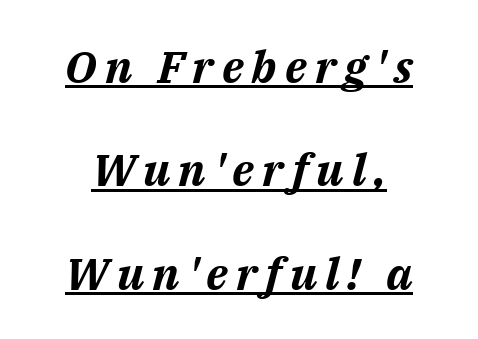
{"italic": "yes", "lean": "right", "slant_degrees": 14, "bold": "yes", "weight": "bold", "width": "normal", "stroke_contrast": "medium", "x_height": "medium", "monospaced": "no", "underline": "yes", "line_spacing": "loose", "line_spacing_ratio": 2.3, "glyph_px": 45}
